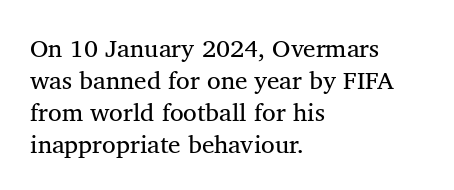
{"italic": "no", "bold": "no", "underline": "no", "align": "left", "line_spacing": "normal", "line_spacing_ratio": 1.28, "letter_spacing": "normal", "letter_spacing_em": 0.0, "glyph_px": 25}
